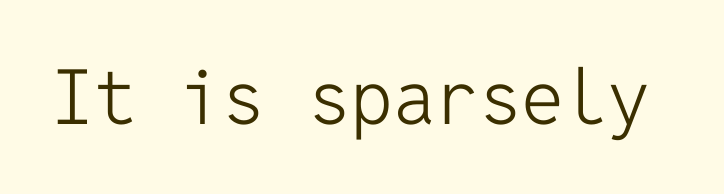
Q: Is the text bold? A: No.
Q: Is the text italic (slanted)? A: No, it is upright.
Q: Is the typeface a serif or a sans-serif typeface? A: Sans-serif.
Q: Is the text underlined? A: No.
Q: Is the spacing between letters normal or unusually wide? A: Normal.
Q: Width (condensed, normal, or wide)? A: Normal.
Q: Stroke contrast? A: Low.
Q: x-height? A: Medium.
Q: Monospaced? A: Yes.
